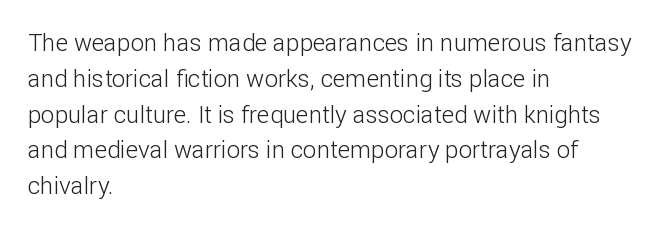
{"italic": "no", "bold": "no", "underline": "no", "align": "left", "line_spacing": "normal", "line_spacing_ratio": 1.49, "letter_spacing": "normal", "letter_spacing_em": 0.0, "glyph_px": 24}
